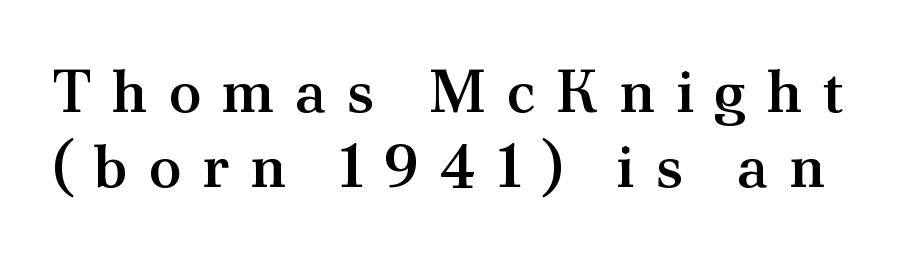
{"serif": "yes", "italic": "no", "bold": "semi", "weight": "semibold", "width": "normal", "stroke_contrast": "medium", "x_height": "small", "monospaced": "no", "underline": "no", "line_spacing": "normal", "line_spacing_ratio": 1.25, "letter_spacing": "wide", "letter_spacing_em": 0.34, "glyph_px": 60}
